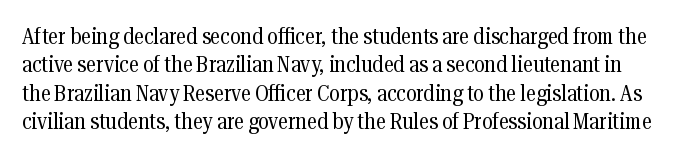
Q: Is the text bold? A: No.
Q: Is the text italic (slanted)? A: No, it is upright.
Q: Is the text underlined? A: No.
Q: Is the spacing between letters normal or unusually wide? A: Normal.
